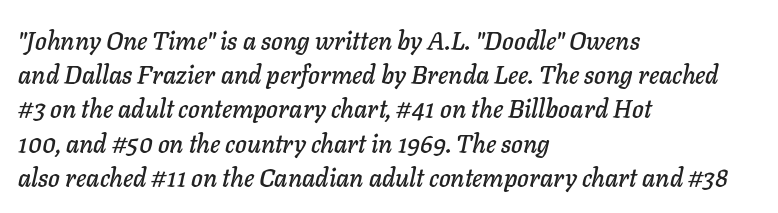
Normally led — the rows are evenly, conventionally spaced. Observe the ordinary spacing: letters are neighbours, not strangers. Descenders are the only things crossing below the line. If you drew a ruler down the left edge, every line would touch it. Characters are canted at an angle relative to the baseline's perpendicular.
